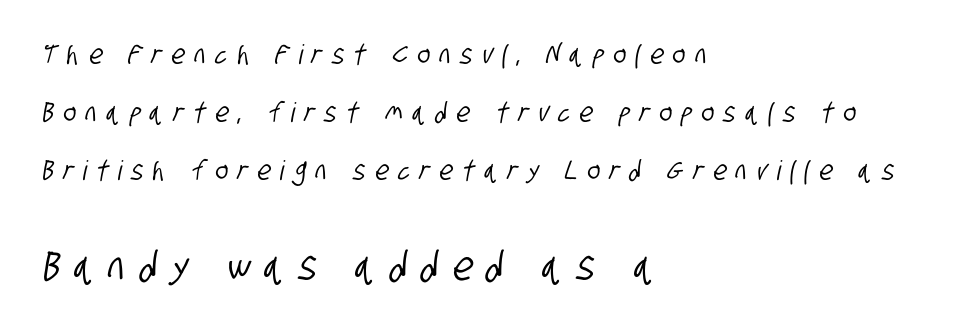
The image shows 40 px condensed sans-serif type; set left-aligned, loose line spacing (2.15x), unusually wide letter spacing (+0.36 em), not underlined; the second (bottom) block is 1.48x larger; low stroke contrast and a large x-height.
